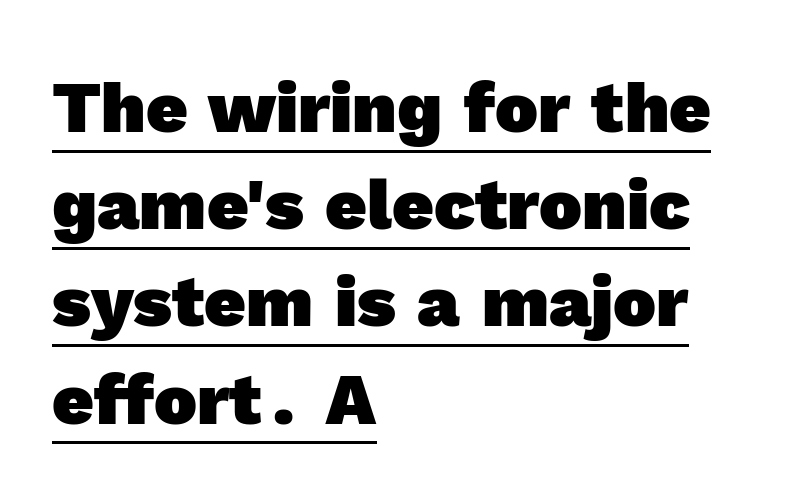
Does the leading feel generous? No, just average. Compared with undecorated copy, this sample adds a rule below the words. Reading down the block, your eye returns to a fixed left position each line. This rendering employs a face without finishing strokes, i.e., a sans-serif.
